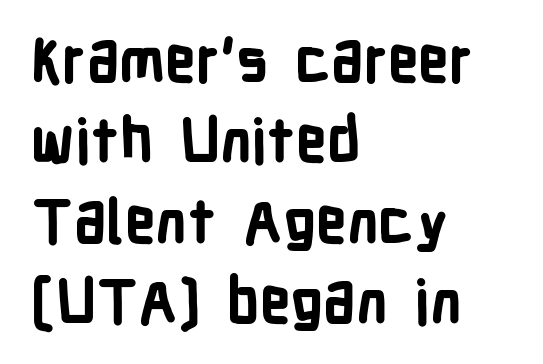
Has an underline been added? It has not. Layout note: lines flush left. The face used here is rendered with its standard letterfit. Students, this is bold: see how much ink each stroke carries. You can tell it's not italic because the verticals are truly vertical. Here the designer chose a conventional face with non-uniform glyph widths.
